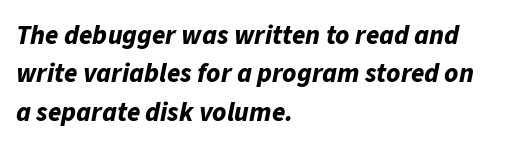
The image shows 27 px bold type, italic (leaning right); set left-aligned, normal line spacing (1.42x), normal letter spacing, not underlined.
